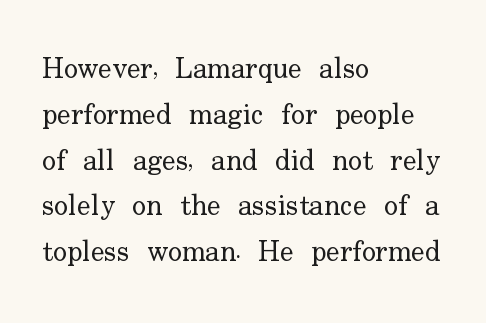
The image shows 29 px regular-weight serif type, upright; set left-aligned, normal line spacing (1.58x), normal letter spacing, not underlined; low stroke contrast and a small x-height.
